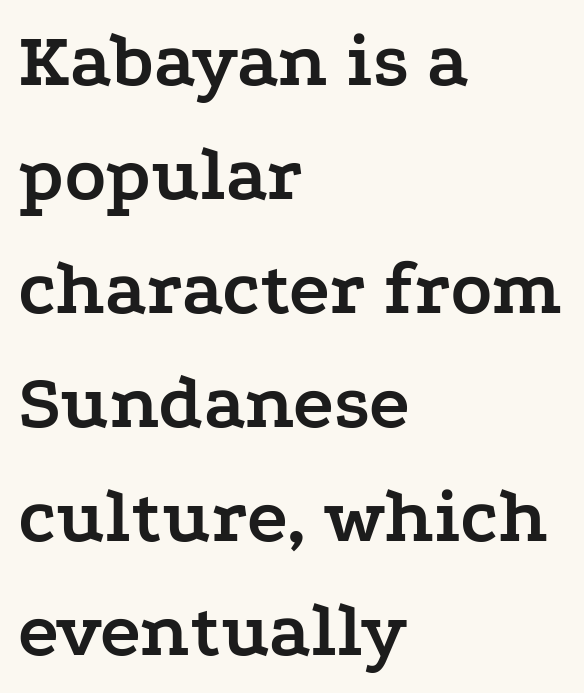
The image shows 77 px semibold, wide serif type, upright; set left-aligned, normal line spacing (1.48x), normal letter spacing, not underlined; low stroke contrast and a medium x-height.
